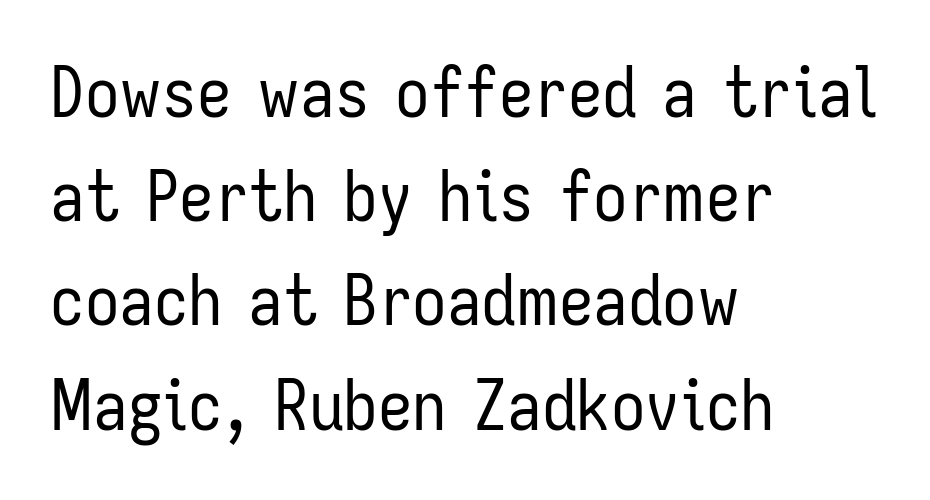
The rag falls on the right side of this text block. The rendering uses natural spacing where letterforms have individual widths. Default kerning and tracking; the words read as compact shapes. The passage shown stacks its lines at a standard gap. I'd call this a sans setting — the letters go barefoot.
